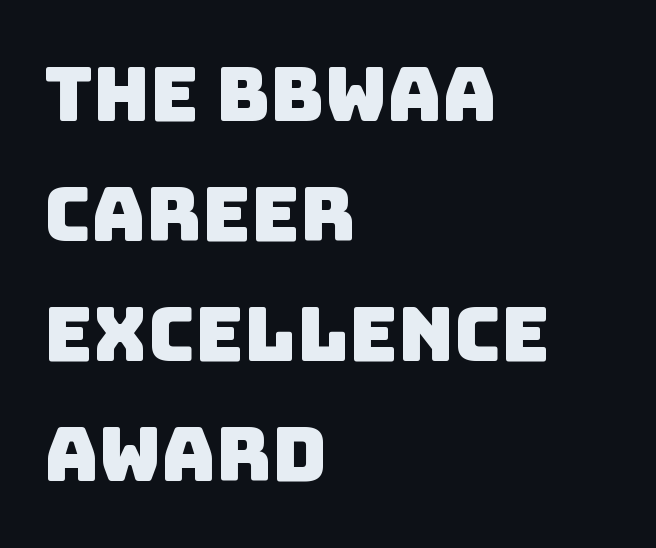
{"serif": "no", "width": "normal", "stroke_contrast": "low", "x_height": "large", "monospaced": "no", "underline": "no", "align": "left", "line_spacing": "normal", "line_spacing_ratio": 1.6, "letter_spacing": "normal", "letter_spacing_em": 0.0, "glyph_px": 75}
